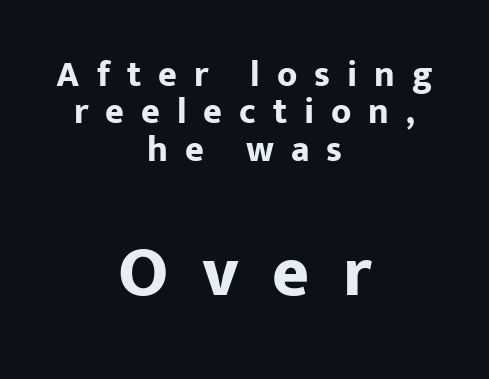
The image shows 71 px bold sans-serif type, upright; set centered, tight line spacing (1.04x), unusually wide letter spacing (+0.47 em), not underlined; the second (bottom) block is 1.97x larger; low stroke contrast and a medium x-height.
